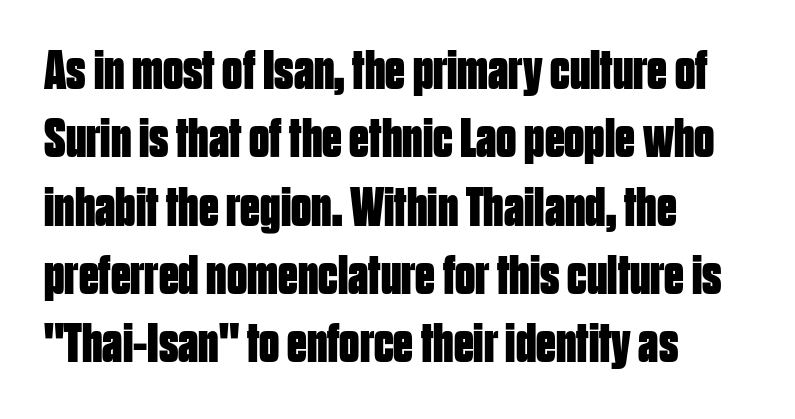
Type without underlining. Note the varied advance widths — an 'i' is clearly narrower than an 'm'. The lines in this sample share a left origin and differ only in where they stop. This sample uses a sans-serif face.
